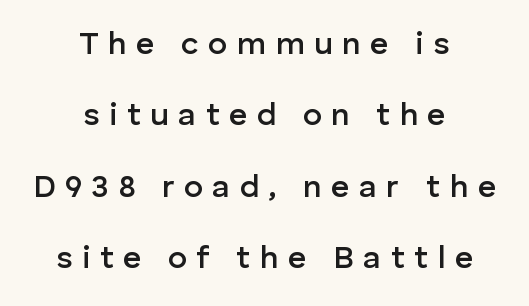
{"serif": "no", "italic": "no", "bold": "semi", "weight": "semibold", "width": "normal", "stroke_contrast": "low", "x_height": "medium", "monospaced": "no", "underline": "no", "align": "center", "line_spacing": "loose", "line_spacing_ratio": 2.23, "letter_spacing": "wide", "letter_spacing_em": 0.29, "glyph_px": 32}
